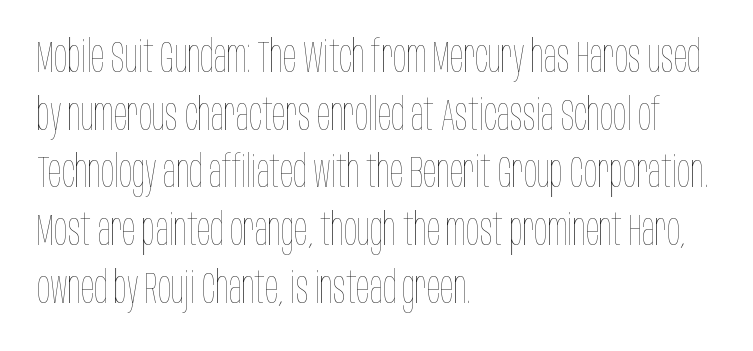
{"italic": "no", "bold": "no", "weight": "thin", "width": "condensed", "stroke_contrast": "low", "x_height": "large", "monospaced": "no", "underline": "no", "align": "left", "line_spacing": "normal", "line_spacing_ratio": 1.31, "letter_spacing": "normal", "letter_spacing_em": 0.0, "glyph_px": 44}
